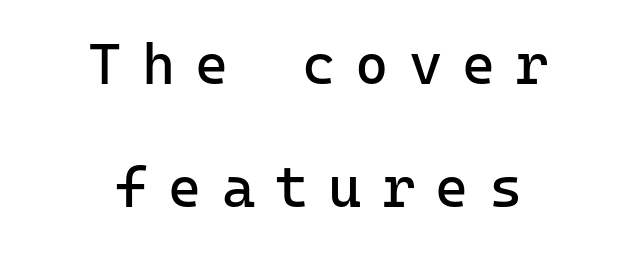
Q: Is the text bold? A: No.
Q: Is the text italic (slanted)? A: No, it is upright.
Q: Is the typeface a serif or a sans-serif typeface? A: Sans-serif.
Q: Is the text underlined? A: No.
Q: How is the paragraph aligned? A: Centered.
Q: Is the spacing between letters normal or unusually wide? A: Unusually wide.
Q: Is the spacing between lines tight, normal or loose? A: Loose.
Q: Width (condensed, normal, or wide)? A: Normal.
Q: Stroke contrast? A: Low.
Q: x-height? A: Medium.
